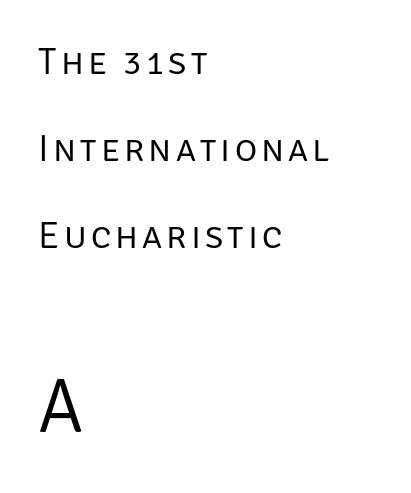
Q: Is the text bold? A: No.
Q: Is the text italic (slanted)? A: No, it is upright.
Q: Is the typeface a serif or a sans-serif typeface? A: Sans-serif.
Q: Is the text underlined? A: No.
Q: How is the paragraph aligned? A: Left-aligned.
Q: Is the spacing between lines tight, normal or loose? A: Loose.
Q: Which block of text is set in a larger size, the first (top) or the second (bottom)? A: The second (bottom) one.
Q: Width (condensed, normal, or wide)? A: Normal.
Q: Stroke contrast? A: Low.
Q: x-height? A: Large.
Q: Monospaced? A: No.
